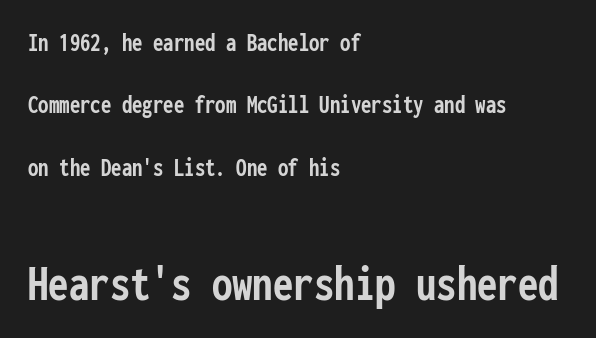
Tracking value appears to be zero — textbook default spacing. Note: no serifs on the glyphs. The passage shown is typed in a monospace face where columns stay perfectly aligned. Line beginnings align vertically; line endings do not.
